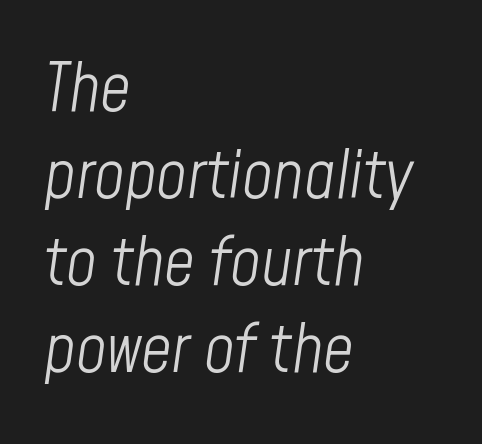
If you measured baseline to baseline, you'd find a middling distance. Look at the tracking — it's just the regular setting, nothing added. The face used here is proportionally spaced, like ordinary book or web type. In CSS terms this would be text-align: left. The face used here has a pronounced slope to its letters. Summary of weight: not heavy and not bold.
